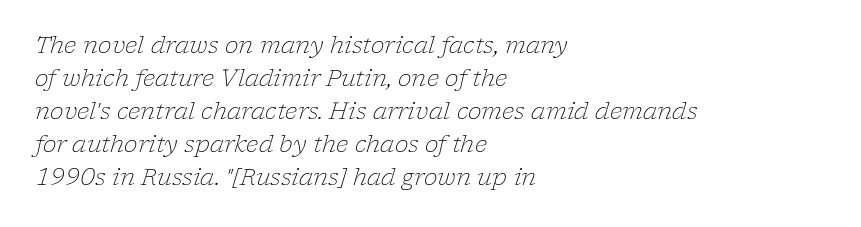
Q: Is the text bold? A: No.
Q: Is the text italic (slanted)? A: Yes, it leans right by about 17 degrees.
Q: Is the text underlined? A: No.
Q: How is the paragraph aligned? A: Left-aligned.
Q: Is the spacing between letters normal or unusually wide? A: Normal.
Q: Is the spacing between lines tight, normal or loose? A: Normal.
